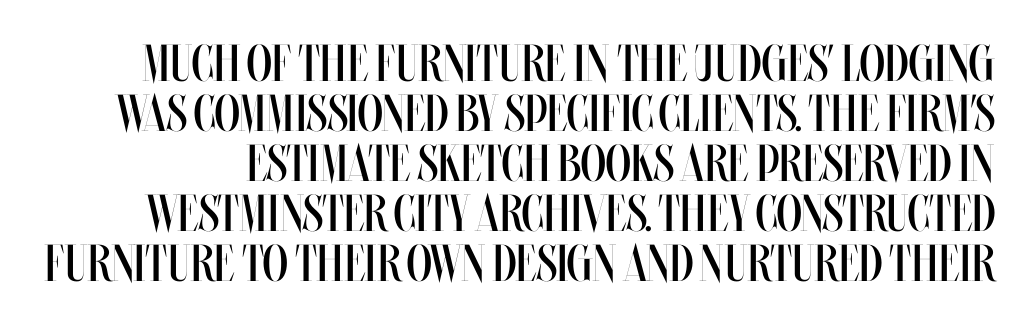
{"italic": "no", "bold": "no", "weight": "regular", "width": "condensed", "stroke_contrast": "medium", "x_height": "large", "monospaced": "no", "underline": "no", "line_spacing": "tight", "line_spacing_ratio": 0.96, "letter_spacing": "normal", "letter_spacing_em": 0.0, "glyph_px": 52}
